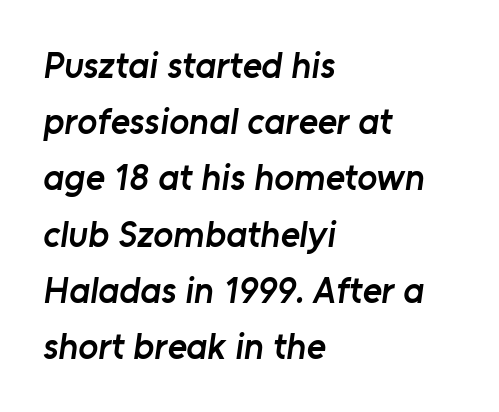
The image shows 37 px semibold sans-serif type; set left-aligned, normal line spacing (1.52x), normal letter spacing, not underlined; low stroke contrast and a medium x-height.
